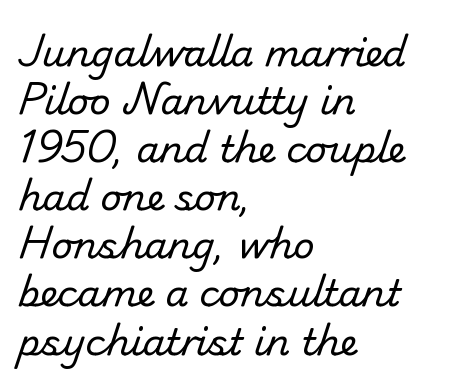
Vertical spacing — default. Is the type heavy? It reads as light-to-regular instead. Typeset ragged right — the left edge is the straight one. The rendering shows plain stroke endings on the letterforms — a sans-serif design.
